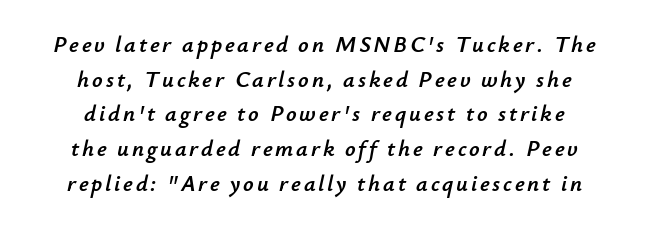
The baseline area is clear. Notice how the passage keeps no hard edge, just a central spine. These lines sit exactly where default settings would place them. Looking at the ascenders, they clearly lean.
